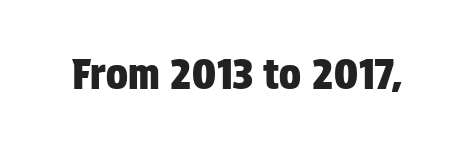
{"serif": "no", "italic": "no", "width": "condensed", "stroke_contrast": "low", "x_height": "large", "monospaced": "no", "underline": "no", "letter_spacing": "normal", "letter_spacing_em": 0.0, "glyph_px": 41}
